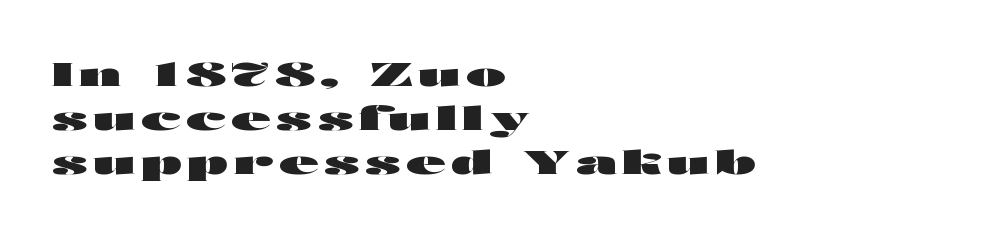
Leading: standard. Note: no serifs on the glyphs. Varying glyph widths throughout — classic text-font behaviour. The letters stand straight up with perfectly vertical stems. The specimen omits any rule beneath the text block's lines. Which margin do the lines hug? The left one — the right edge is uneven.
